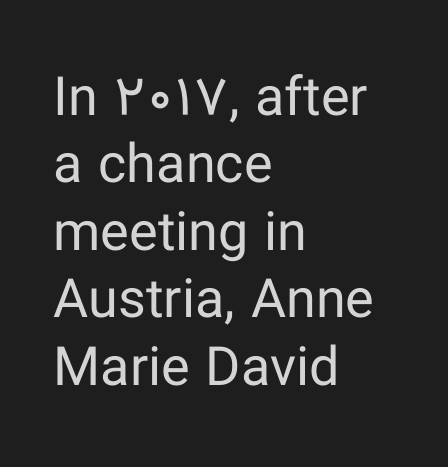
A light-to-regular cut is what we see here. Lines of text with bare space underneath. Nope, not italic — everything's standing straight. Examine the stroke ends and you'll find no serifs. The block of text has a typical density, with ordinary space between rows. A typesetter would call this zero additional tracking.
